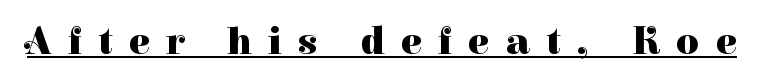
Q: Is the text bold? A: Yes.
Q: Is the text italic (slanted)? A: No, it is upright.
Q: Is the typeface a serif or a sans-serif typeface? A: Serif.
Q: Is the text underlined? A: Yes.
Q: Is the spacing between letters normal or unusually wide? A: Unusually wide.
Q: Width (condensed, normal, or wide)? A: Normal.
Q: Stroke contrast? A: High.
Q: x-height? A: Medium.
Q: Monospaced? A: No.
